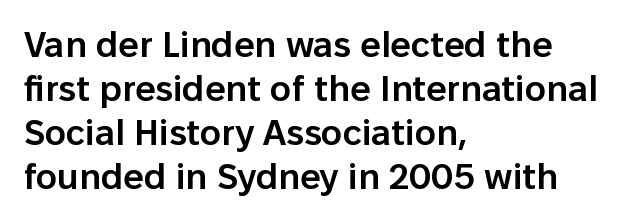
{"serif": "no", "italic": "no", "bold": "semi", "weight": "semibold", "width": "normal", "stroke_contrast": "low", "x_height": "medium", "monospaced": "no", "underline": "no", "align": "left", "line_spacing_ratio": 1.22, "letter_spacing": "normal", "letter_spacing_em": 0.0, "glyph_px": 36}
